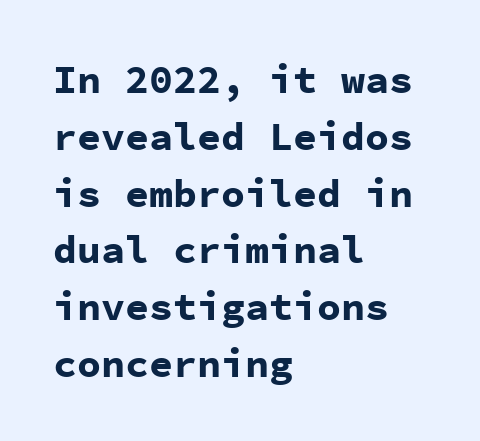
The image shows 40 px bold sans-serif type, upright, monospaced; set left-aligned, normal line spacing (1.42x), normal letter spacing, not underlined; low stroke contrast and a medium x-height.
